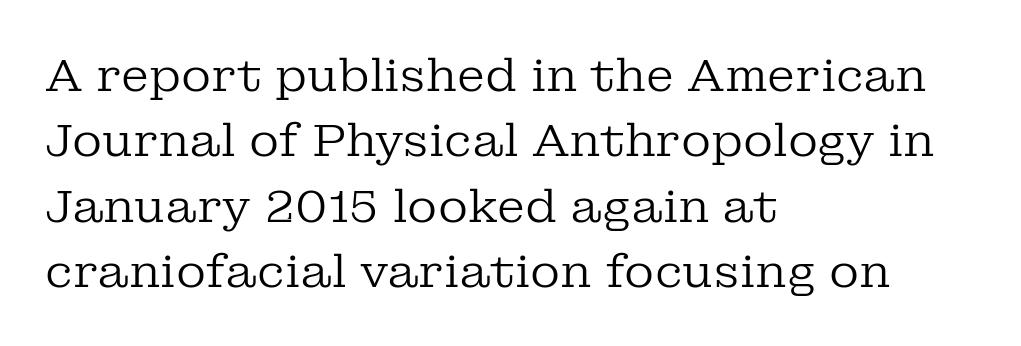
{"serif": "yes", "italic": "no", "bold": "no", "weight": "regular", "width": "normal", "stroke_contrast": "low", "x_height": "medium", "monospaced": "no", "underline": "no", "align": "left", "line_spacing": "normal", "line_spacing_ratio": 1.42, "letter_spacing": "normal", "letter_spacing_em": 0.0, "glyph_px": 46}
